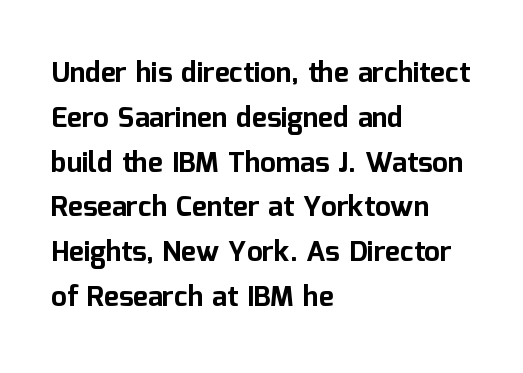
Q: Is the text bold? A: Yes.
Q: Is the text italic (slanted)? A: No, it is upright.
Q: Is the typeface a serif or a sans-serif typeface? A: Sans-serif.
Q: Is the text underlined? A: No.
Q: How is the paragraph aligned? A: Left-aligned.
Q: Is the spacing between letters normal or unusually wide? A: Normal.
Q: Is the spacing between lines tight, normal or loose? A: Normal.
Q: Width (condensed, normal, or wide)? A: Normal.
Q: Stroke contrast? A: Low.
Q: x-height? A: Medium.
Q: Monospaced? A: No.
